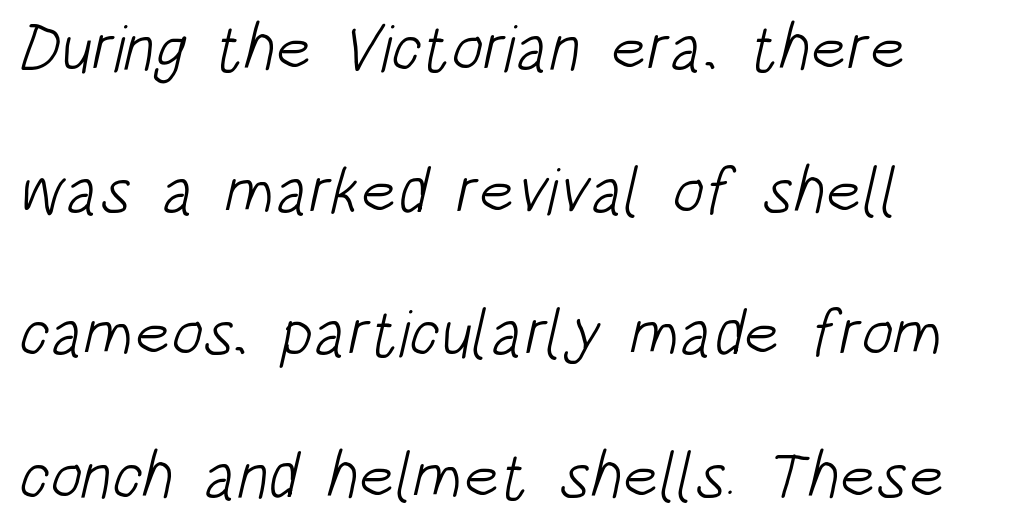
The image shows 66 px light, condensed sans-serif type; set left-aligned, loose line spacing (2.16x), normal letter spacing, not underlined; low stroke contrast and a large x-height.
